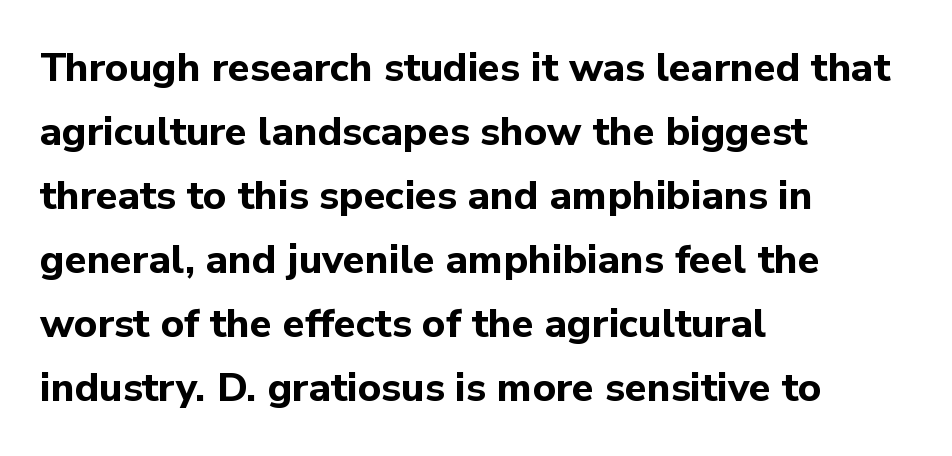
All the whitespace from short lines collects on the right. Tracking value appears to be zero — textbook default spacing. Heavy-handed strokes throughout: this text is bold. The letters stand upright; this is a roman face.
